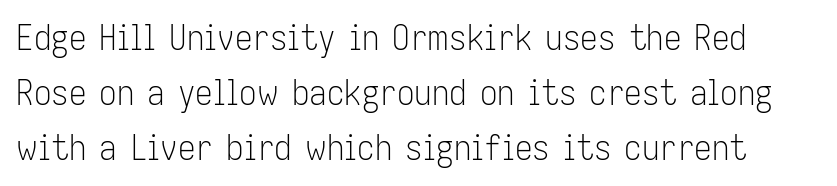
Quick note: interline space is typical. Weight: regular or lighter. Standard letterfit; no display-style spreading of the glyphs. Examine the stroke ends and you'll find no serifs.
